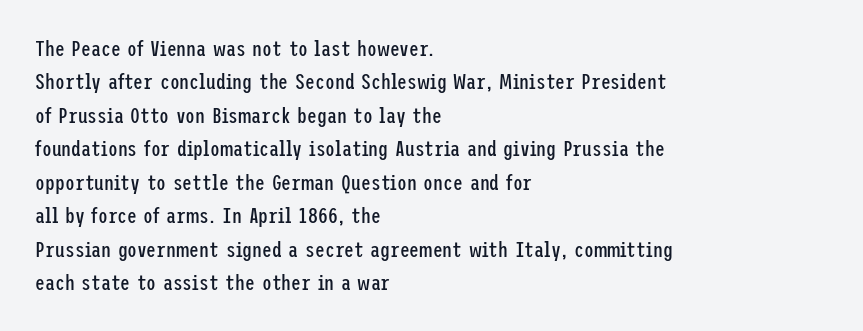
{"italic": "no", "bold": "no", "underline": "no", "align": "left", "line_spacing": "normal", "line_spacing_ratio": 1.52, "letter_spacing": "normal", "letter_spacing_em": 0.0, "glyph_px": 22}
